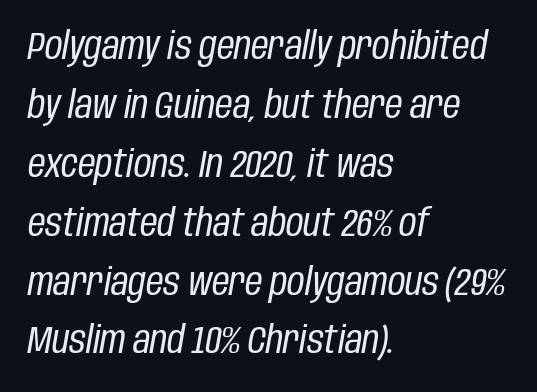
What's the leading like? Ordinary, nothing unusual. The face used here is rendered with its standard letterfit. The letters look calm and open, with moderate or lighter stems. A bare baseline throughout the passage.
